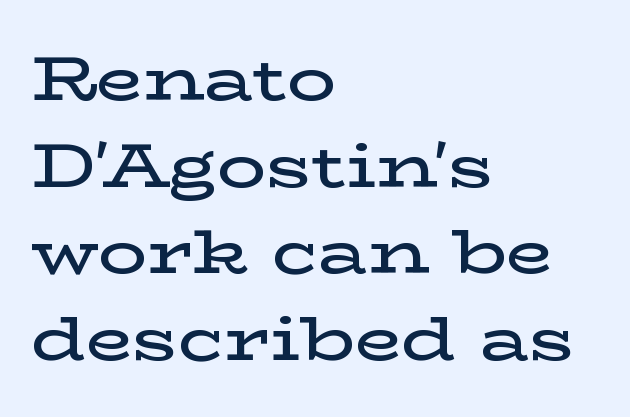
{"serif": "yes", "italic": "no", "bold": "semi", "weight": "semibold", "width": "wide", "stroke_contrast": "low", "x_height": "medium", "monospaced": "no", "underline": "no", "align": "left", "line_spacing": "normal", "line_spacing_ratio": 1.42, "letter_spacing": "normal", "letter_spacing_em": 0.0, "glyph_px": 61}
